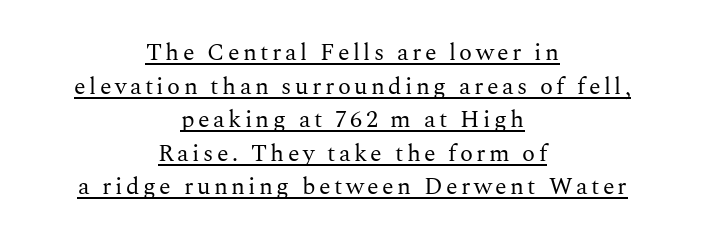
Q: Is the text bold? A: No.
Q: Is the text italic (slanted)? A: No, it is upright.
Q: Is the text underlined? A: Yes.
Q: How is the paragraph aligned? A: Centered.
Q: Is the spacing between lines tight, normal or loose? A: Normal.
